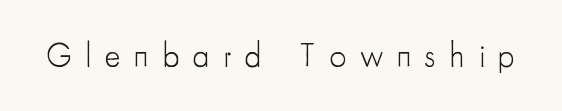
This sample uses expanded letter spacing, leaving extra air between glyphs. Check under the words: just untouched page. A typesetter would call this proportional, since set widths differ per character. Grotesque or geometric, the face here clearly has no serifs. Every stem runs plumb, perpendicular to the baseline.
